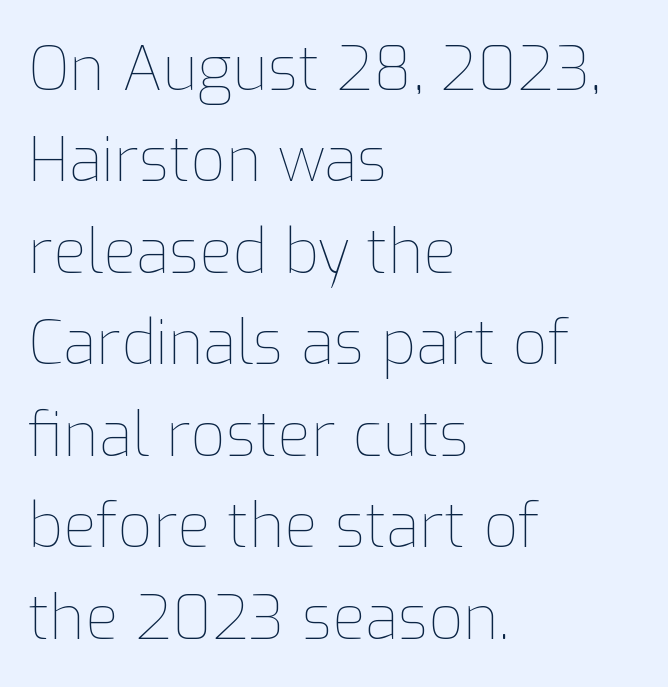
Q: Is the text bold? A: No.
Q: Is the text italic (slanted)? A: No, it is upright.
Q: Is the text underlined? A: No.
Q: How is the paragraph aligned? A: Left-aligned.
Q: Is the spacing between letters normal or unusually wide? A: Normal.
Q: Is the spacing between lines tight, normal or loose? A: Normal.
Q: Width (condensed, normal, or wide)? A: Normal.
Q: Stroke contrast? A: Low.
Q: x-height? A: Medium.
Q: Monospaced? A: No.
